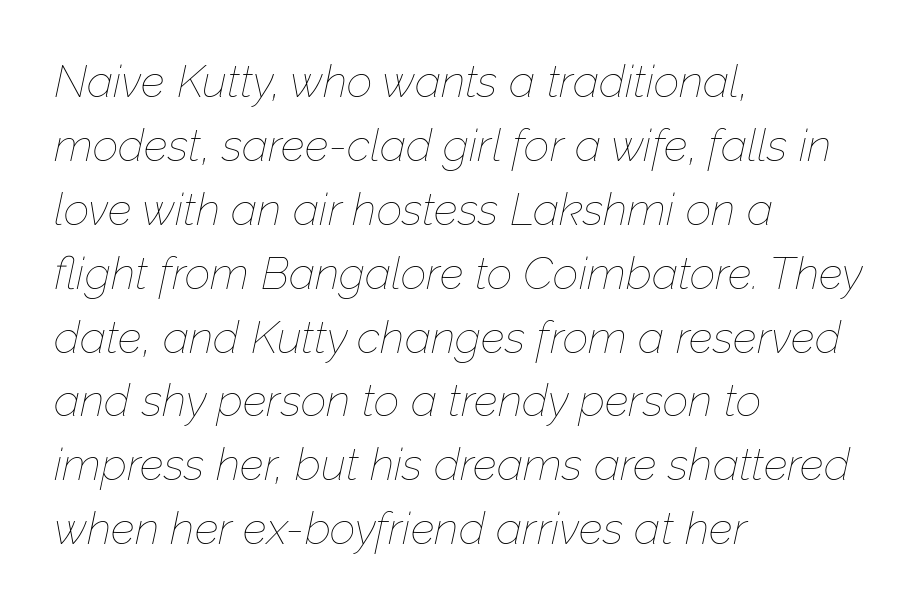
Q: Is the text bold? A: No.
Q: Is the text italic (slanted)? A: Yes, it leans right by about 12 degrees.
Q: Is the text underlined? A: No.
Q: How is the paragraph aligned? A: Left-aligned.
Q: Is the spacing between letters normal or unusually wide? A: Normal.
Q: Is the spacing between lines tight, normal or loose? A: Normal.
Q: Width (condensed, normal, or wide)? A: Normal.
Q: Stroke contrast? A: Low.
Q: x-height? A: Medium.
Q: Monospaced? A: No.
